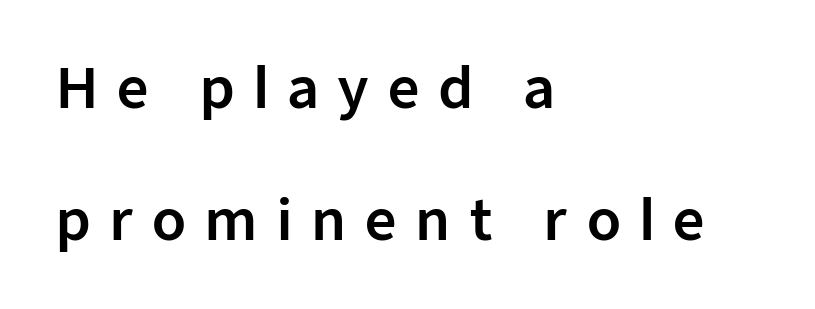
These lines stand farther apart than default settings would place them. These lines are rendered in a variable-pitch font. In terms of posture, this sample is upright. Glyph-to-glyph distance is far greater than everyday printed text. Typographically, this falls in the sans-serif category. This rendering uses left alignment, leaving the right contour irregular.
